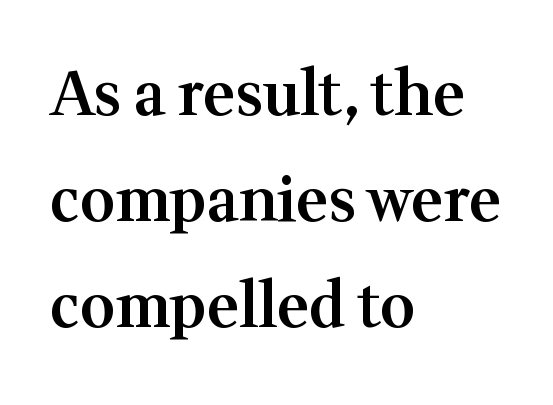
{"serif": "yes", "italic": "no", "bold": "semi", "weight": "semibold", "width": "normal", "stroke_contrast": "medium", "x_height": "medium", "monospaced": "no", "underline": "no", "align": "left", "line_spacing_ratio": 1.74, "letter_spacing": "normal", "letter_spacing_em": 0.0, "glyph_px": 61}
